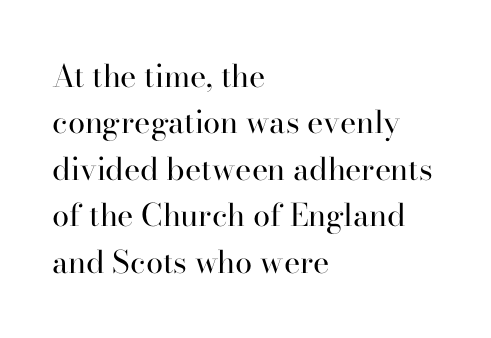
Q: Is the text bold? A: No.
Q: Is the text italic (slanted)? A: No, it is upright.
Q: Is the typeface a serif or a sans-serif typeface? A: Serif.
Q: Is the text underlined? A: No.
Q: How is the paragraph aligned? A: Left-aligned.
Q: Is the spacing between letters normal or unusually wide? A: Normal.
Q: Is the spacing between lines tight, normal or loose? A: Normal.
Q: Width (condensed, normal, or wide)? A: Normal.
Q: Stroke contrast? A: High.
Q: x-height? A: Small.
Q: Monospaced? A: No.
